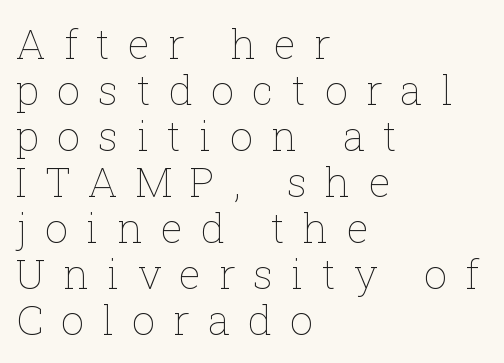
{"italic": "no", "bold": "no", "weight": "thin", "width": "normal", "stroke_contrast": "low", "x_height": "medium", "monospaced": "no", "underline": "no", "align": "left", "line_spacing": "tight", "line_spacing_ratio": 1.12, "letter_spacing": "wide", "letter_spacing_em": 0.44, "glyph_px": 41}
